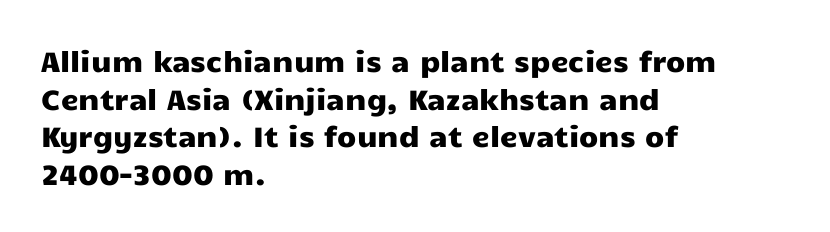
Only glyphs here, with clear space below each row. Notice how the passage keeps a crisp vertical edge on the left only. The face used here is proportionally spaced, like ordinary book or web type. The type is set solid horizontally, with unmodified tracking.
